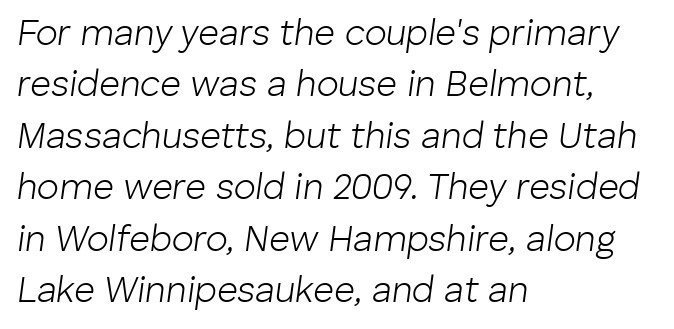
These lines were composed using italics. Counters stay open thanks to moderate or lighter strokes. Clear beneath every line of the passage. Casual observation: everything's shoved over to the left. Spacing between characters is what you'd get straight out of the box. Looks like regular typesetting: each glyph gets only the width it needs.
